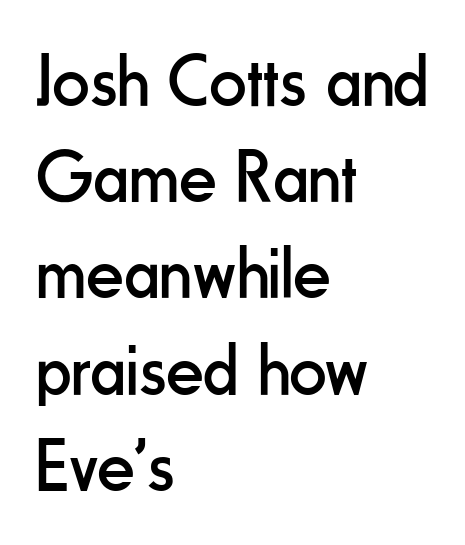
Q: Is the text bold? A: No.
Q: Is the text italic (slanted)? A: No, it is upright.
Q: Is the typeface a serif or a sans-serif typeface? A: Sans-serif.
Q: Is the text underlined? A: No.
Q: How is the paragraph aligned? A: Left-aligned.
Q: Is the spacing between letters normal or unusually wide? A: Normal.
Q: Is the spacing between lines tight, normal or loose? A: Normal.
Q: Width (condensed, normal, or wide)? A: Condensed.
Q: Stroke contrast? A: Low.
Q: x-height? A: Small.
Q: Monospaced? A: No.
